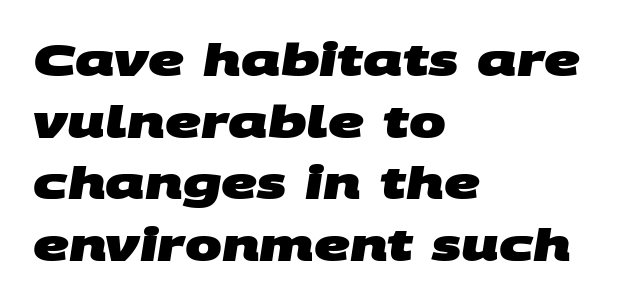
{"serif": "no", "bold": "yes", "weight": "heavy", "width": "wide", "stroke_contrast": "medium", "x_height": "large", "monospaced": "no", "underline": "no", "align": "left", "line_spacing": "normal", "line_spacing_ratio": 1.4, "letter_spacing": "normal", "letter_spacing_em": 0.0, "glyph_px": 44}
